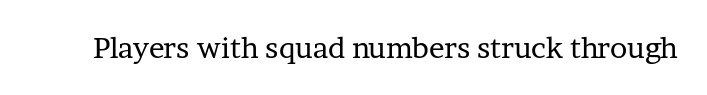
Q: Is the text bold? A: No.
Q: Is the text italic (slanted)? A: No, it is upright.
Q: Is the typeface a serif or a sans-serif typeface? A: Serif.
Q: Is the text underlined? A: No.
Q: Is the spacing between letters normal or unusually wide? A: Normal.
Q: Width (condensed, normal, or wide)? A: Normal.
Q: Stroke contrast? A: Low.
Q: x-height? A: Medium.
Q: Monospaced? A: No.
